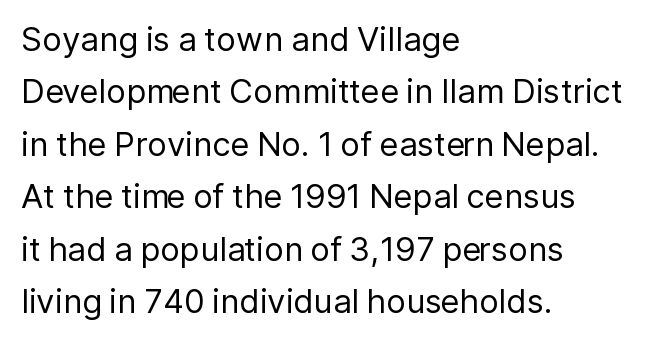
No extra ink here — the face is not bold. In terms of letterspacing, this is plain default setting. The words here are not underlined. A typesetter would call this leading conventional body-copy spacing.
